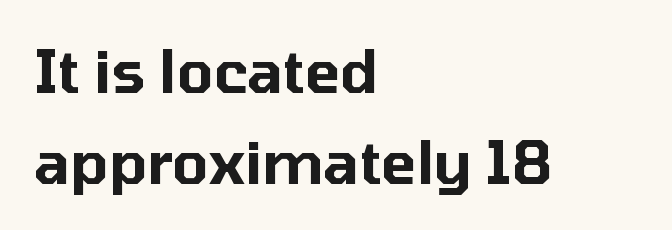
Q: Is the text italic (slanted)? A: No, it is upright.
Q: Is the typeface a serif or a sans-serif typeface? A: Sans-serif.
Q: Is the text underlined? A: No.
Q: How is the paragraph aligned? A: Left-aligned.
Q: Is the spacing between letters normal or unusually wide? A: Normal.
Q: Is the spacing between lines tight, normal or loose? A: Normal.
Q: Width (condensed, normal, or wide)? A: Normal.
Q: Stroke contrast? A: Low.
Q: x-height? A: Medium.
Q: Monospaced? A: No.
